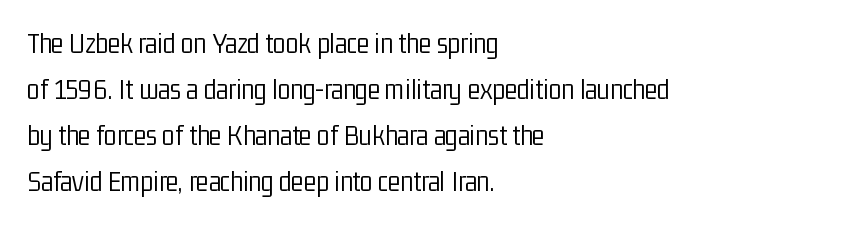
The lettering holds an erect, upright posture throughout. Has an underline been added? It has not. The type family on display is of the sans-serif kind. Caption: multi-line text, flush left, ragged right. Proportional: the letters do not fall into vertical columns.
